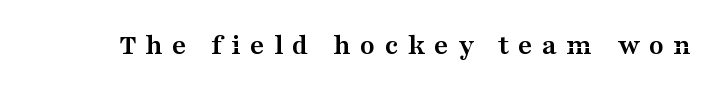
Words appear elongated and porous because spacing is wide. The glyphs are unaccompanied by any horizontal stroke below them. Strong, thick strokes mark this as bold type. When letters stand straight like this, we call the style roman or upright. Each letter keeps its own natural width here, so spacing adapts to shape.
